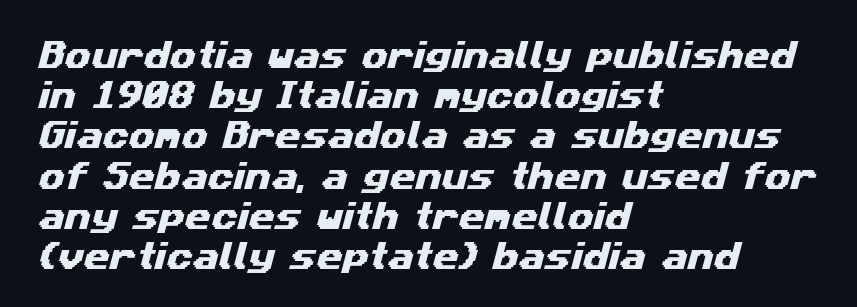
Q: Is the typeface a serif or a sans-serif typeface? A: Sans-serif.
Q: Is the text underlined? A: No.
Q: How is the paragraph aligned? A: Left-aligned.
Q: Is the spacing between letters normal or unusually wide? A: Normal.
Q: Is the spacing between lines tight, normal or loose? A: Normal.
Q: Width (condensed, normal, or wide)? A: Wide.
Q: Stroke contrast? A: Medium.
Q: x-height? A: Medium.
Q: Monospaced? A: No.
